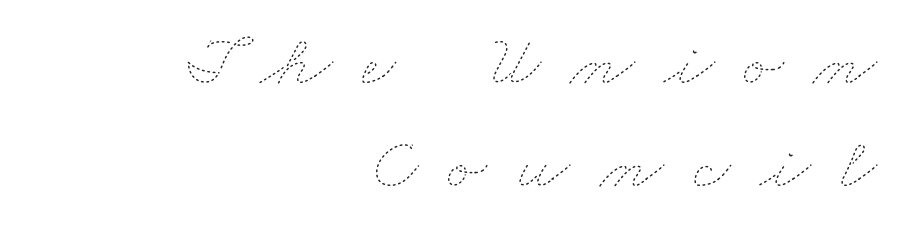
The image shows 74 px thin, wide type; set right-aligned, normal line spacing (1.39x), unusually wide letter spacing (+0.4 em), not underlined; low stroke contrast and a small x-height.
